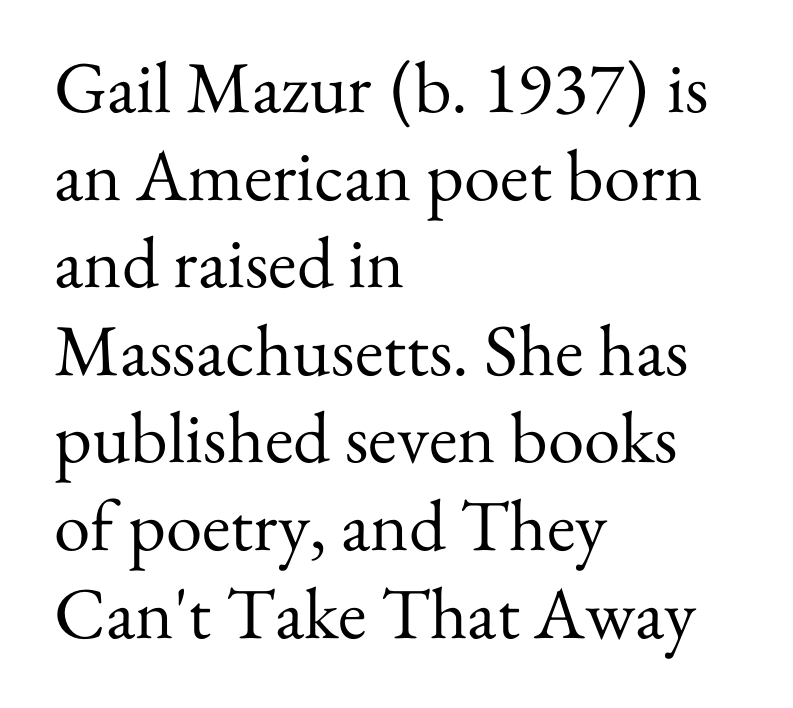
The image shows 73 px regular-weight serif type, upright; set left-aligned, line spacing 1.2x, normal letter spacing, not underlined; medium stroke contrast and a small x-height.
